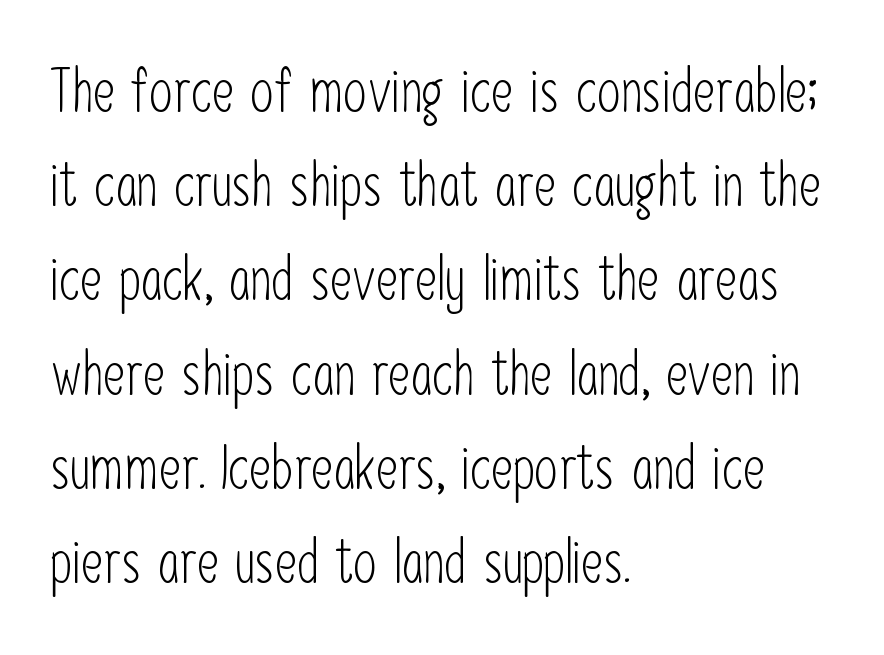
Q: Is the text bold? A: No.
Q: Is the text italic (slanted)? A: No, it is upright.
Q: Is the typeface a serif or a sans-serif typeface? A: Sans-serif.
Q: Is the text underlined? A: No.
Q: How is the paragraph aligned? A: Left-aligned.
Q: Is the spacing between letters normal or unusually wide? A: Normal.
Q: Is the spacing between lines tight, normal or loose? A: Normal.
Q: Width (condensed, normal, or wide)? A: Condensed.
Q: Stroke contrast? A: Low.
Q: x-height? A: Medium.
Q: Monospaced? A: No.
